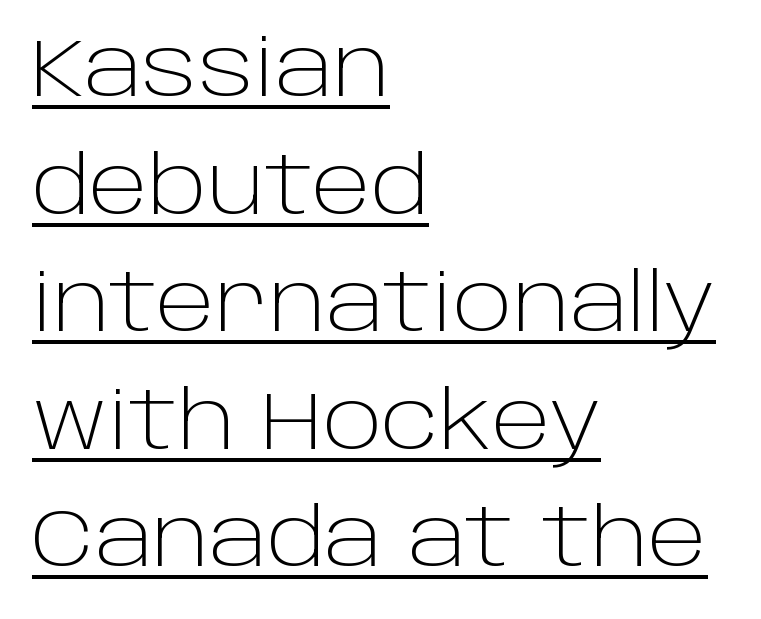
{"serif": "no", "italic": "no", "bold": "no", "weight": "light", "width": "normal", "stroke_contrast": "low", "x_height": "large", "monospaced": "no", "underline": "yes", "align": "left", "line_spacing": "normal", "line_spacing_ratio": 1.47, "letter_spacing": "normal", "letter_spacing_em": 0.0, "glyph_px": 80}
